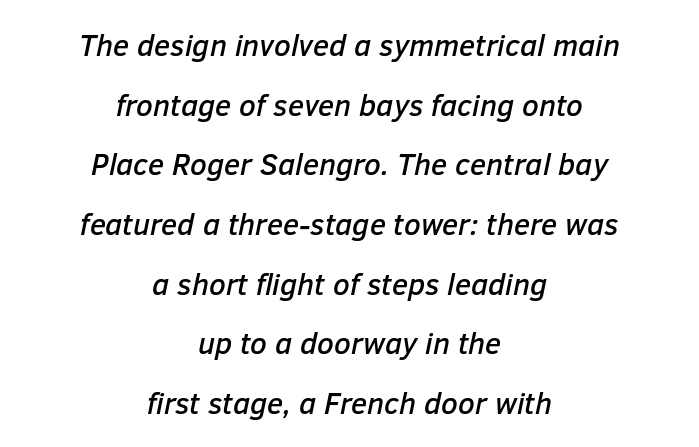
{"italic": "yes", "lean": "right", "slant_degrees": 12, "width": "normal", "stroke_contrast": "low", "x_height": "medium", "monospaced": "no", "underline": "no", "align": "center", "line_spacing": "loose", "line_spacing_ratio": 1.99, "letter_spacing": "normal", "letter_spacing_em": 0.0, "glyph_px": 30}
